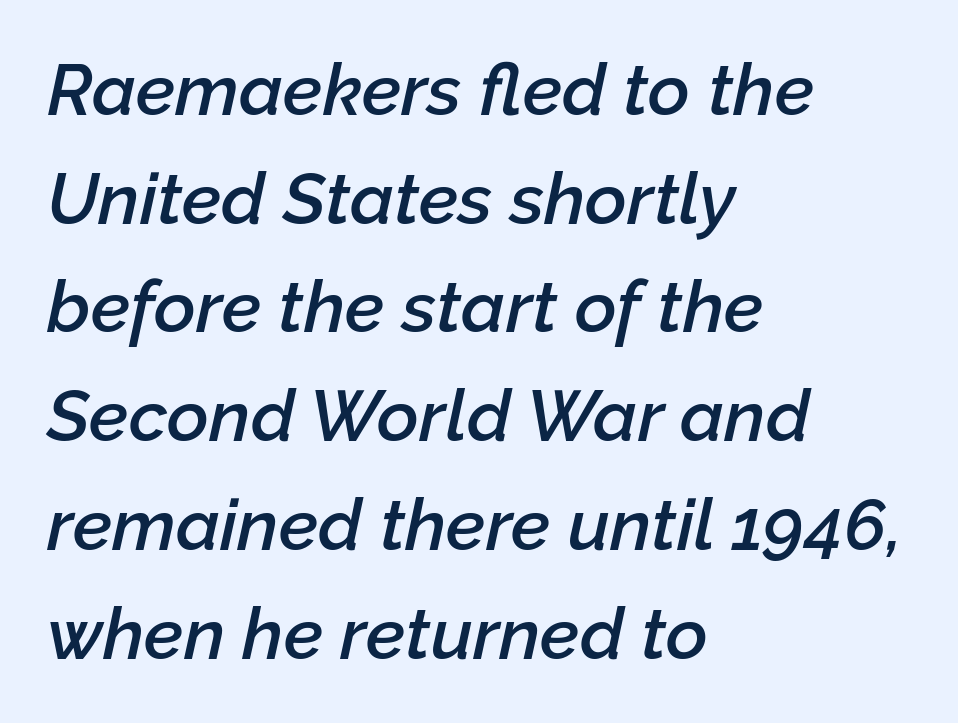
Q: Is the text bold? A: Semi-bold.
Q: Is the text italic (slanted)? A: Yes, it leans right by about 12 degrees.
Q: Is the text underlined? A: No.
Q: How is the paragraph aligned? A: Left-aligned.
Q: Is the spacing between letters normal or unusually wide? A: Normal.
Q: Is the spacing between lines tight, normal or loose? A: Normal.
Q: Width (condensed, normal, or wide)? A: Normal.
Q: Stroke contrast? A: Low.
Q: x-height? A: Medium.
Q: Monospaced? A: No.
